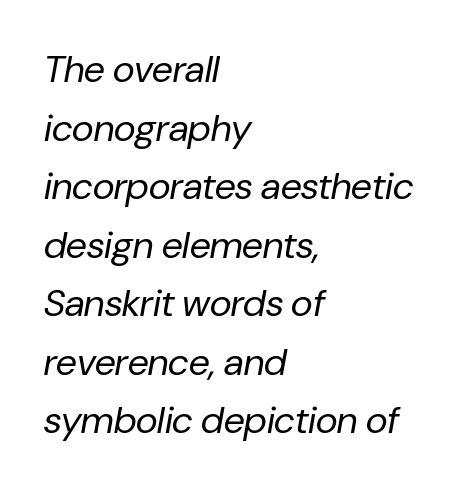
{"italic": "yes", "lean": "right", "slant_degrees": 10, "bold": "no", "weight": "regular", "width": "normal", "stroke_contrast": "low", "x_height": "medium", "monospaced": "no", "underline": "no", "align": "left", "line_spacing": "normal", "line_spacing_ratio": 1.54, "letter_spacing": "normal", "letter_spacing_em": 0.0, "glyph_px": 38}
